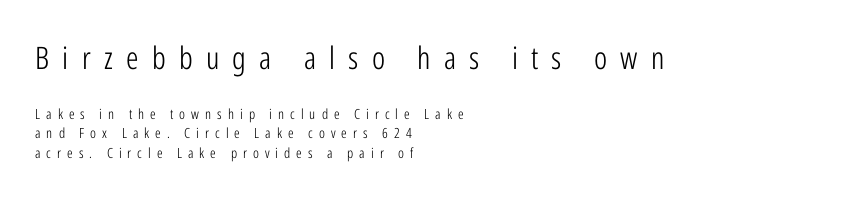
The image shows 31 px light, condensed sans-serif type, upright; set left-aligned, normal line spacing (1.41x), unusually wide letter spacing (+0.43 em), not underlined; the first (top) block is 2.21x larger; low stroke contrast and a medium x-height.
